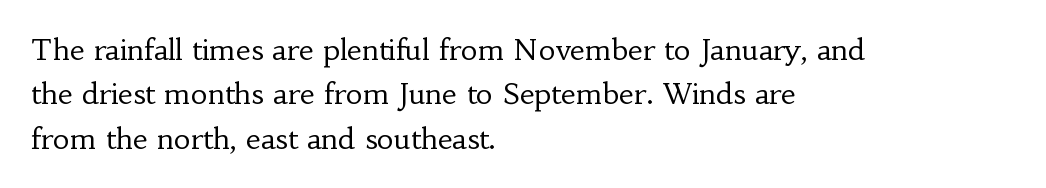
{"serif": "yes", "italic": "no", "bold": "no", "weight": "regular", "width": "normal", "stroke_contrast": "low", "x_height": "small", "monospaced": "no", "underline": "no", "align": "left", "line_spacing": "normal", "line_spacing_ratio": 1.53, "letter_spacing": "normal", "letter_spacing_em": 0.0, "glyph_px": 29}
